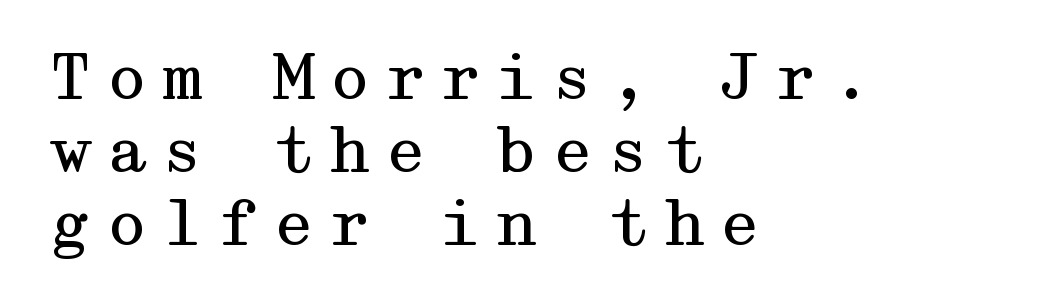
Each letter's strokes conclude with small projecting serifs. Clear beneath every line of the passage. You can tell it's not italic because the verticals are truly vertical. The tracking jumps out immediately: characters are airy and widely separated. Is this a heavy cut? Hardly; it is regular or lighter.
